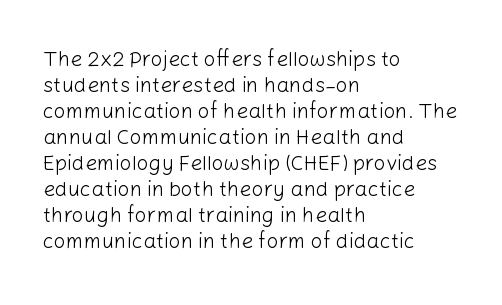
{"italic": "no", "bold": "no", "underline": "no", "align": "left", "line_spacing_ratio": 1.24, "letter_spacing": "normal", "letter_spacing_em": 0.0, "glyph_px": 21}
